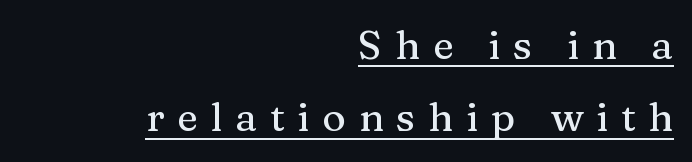
{"serif": "yes", "italic": "no", "width": "normal", "stroke_contrast": "medium", "x_height": "medium", "monospaced": "no", "underline": "yes", "align": "right", "line_spacing_ratio": 1.81, "letter_spacing": "wide", "letter_spacing_em": 0.32, "glyph_px": 40}
